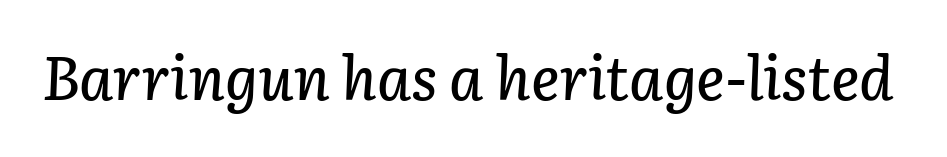
{"italic": "yes", "lean": "right", "slant_degrees": 3, "width": "normal", "stroke_contrast": "low", "x_height": "medium", "monospaced": "no", "underline": "no", "letter_spacing": "normal", "letter_spacing_em": 0.0, "glyph_px": 60}
